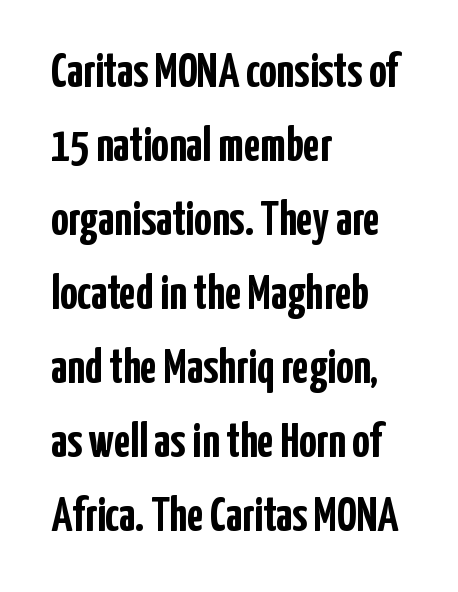
{"serif": "no", "italic": "no", "bold": "yes", "weight": "semibold", "width": "condensed", "stroke_contrast": "low", "x_height": "medium", "monospaced": "no", "underline": "no", "align": "left", "line_spacing": "normal", "line_spacing_ratio": 1.54, "letter_spacing": "normal", "letter_spacing_em": 0.0, "glyph_px": 48}
